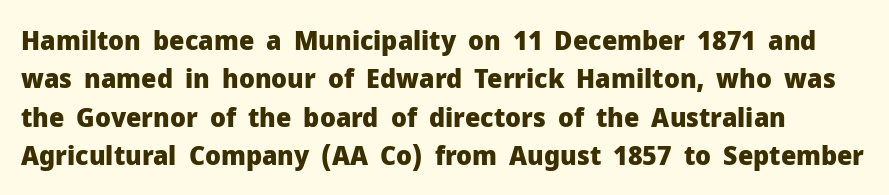
The face used here has the dense, thick strokes of a bold. Regarding leading, the lines here are spaced in the standard way. Honestly, the letter spacing is just normal — you wouldn't notice it. Clear beneath every line of the passage. These lines were composed using upright roman letters.
